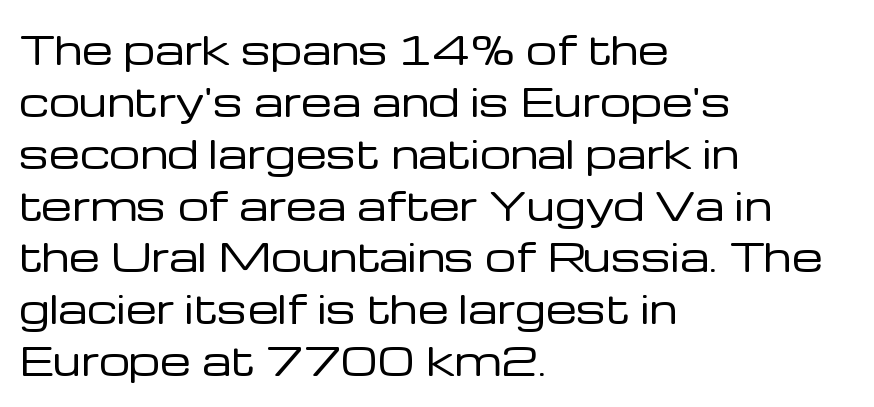
The image shows 39 px regular-weight sans-serif type, upright; set left-aligned, normal line spacing (1.33x), normal letter spacing, not underlined; low stroke contrast and a medium x-height.
